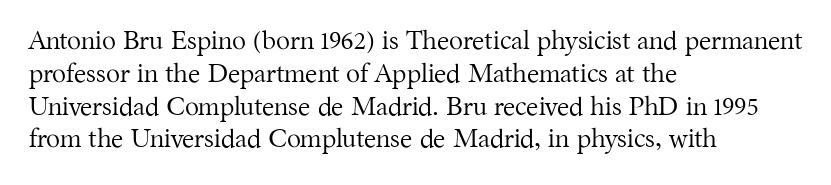
Check the space under the baseline: it is left empty. Posture: upright roman. Is the type heavy? It reads as light-to-regular instead. One-word summary of the alignment: left. The line-height multiplier appears to be the usual default.
